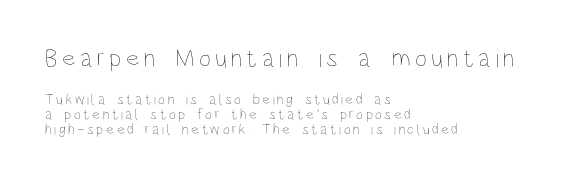
Nothing heavy about these letters — not bold at all. Posture: vertical. The zone under the glyphs is completely vacant. The block of text is dense from top to bottom, with scant space between rows. The typesetter chose a ragged-right arrangement here.
